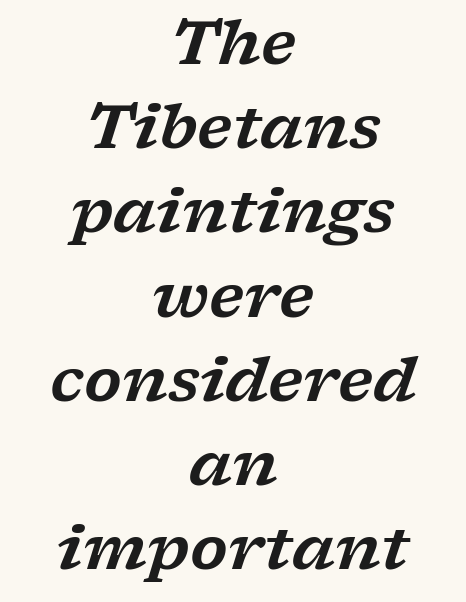
The image shows 61 px wide serif type, italic (leaning right); set centered, normal line spacing (1.38x), normal letter spacing, not underlined; low stroke contrast and a medium x-height.
